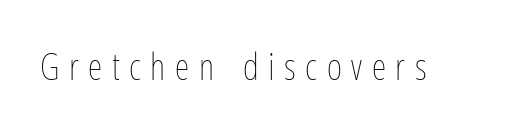
{"italic": "no", "bold": "no", "weight": "thin", "width": "condensed", "stroke_contrast": "low", "x_height": "medium", "monospaced": "no", "underline": "no", "letter_spacing": "wide", "letter_spacing_em": 0.26, "glyph_px": 37}
